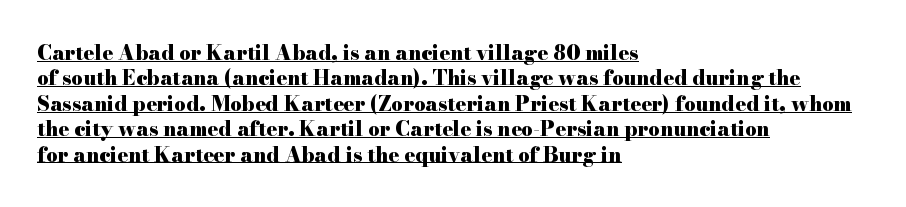
{"italic": "no", "bold": "yes", "underline": "yes", "align": "left", "line_spacing": "normal", "line_spacing_ratio": 1.27, "letter_spacing": "normal", "letter_spacing_em": 0.0, "glyph_px": 20}
